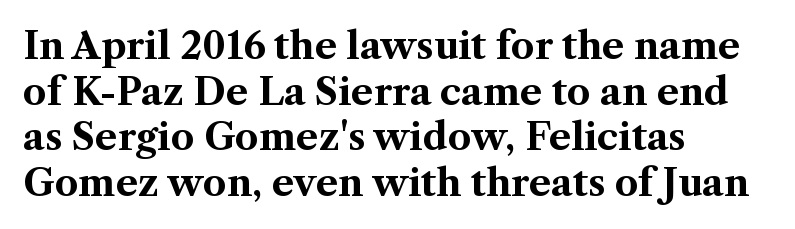
The image shows 37 px bold serif type, upright; set left-aligned, line spacing 1.23x, normal letter spacing, not underlined; medium stroke contrast and a medium x-height.
